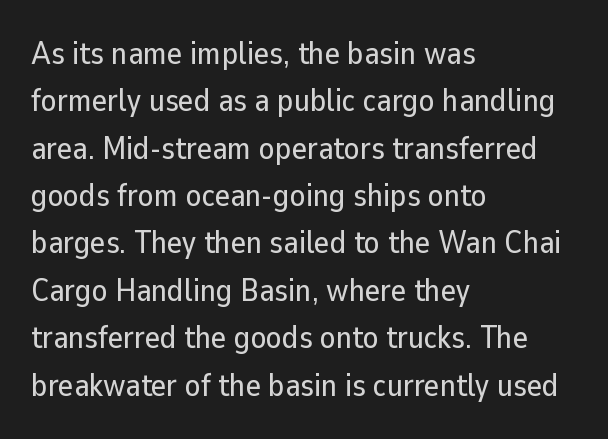
The image shows 32 px sans-serif type, upright; set left-aligned, normal line spacing (1.48x), normal letter spacing, not underlined; low stroke contrast and a medium x-height.
